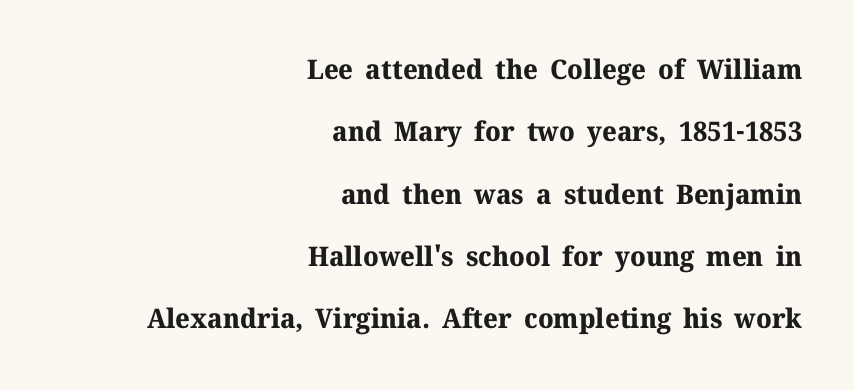
Reading down the column, the eye jumps a long way to each next line. Heavy, bold letterforms. Lines of text with bare space underneath. Nope, not italic — everything's standing straight. One-word summary of the alignment: right.
